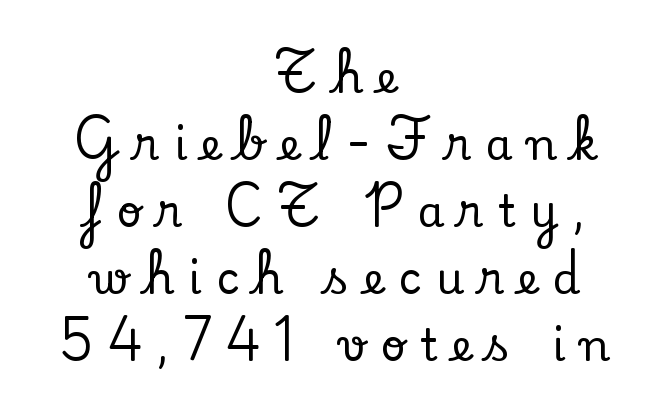
Posture: straight, roman, zero tilt. Quick note: underline off. The typesetter chose a symmetrical, centered arrangement here. Unlike a clean sans, this face finishes its strokes with serifs. Horizontal bands of white between lines are of average thickness. A typesetter would call this proportional, since set widths differ per character.
